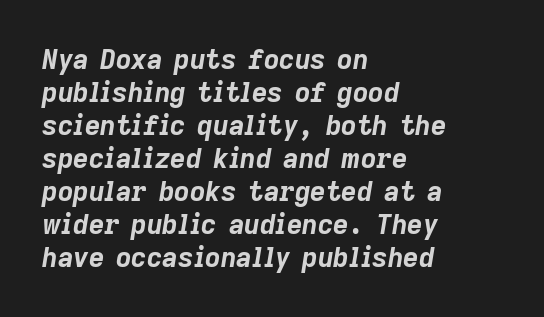
The text block is weighted toward the left margin, trailing off unevenly rightward. Look at the tracking — it's just the regular setting, nothing added. Anything drawn beneath the words? Only blank space. The strokes are fattened all the way to bold. Characters are canted at an angle relative to the baseline's perpendicular.
